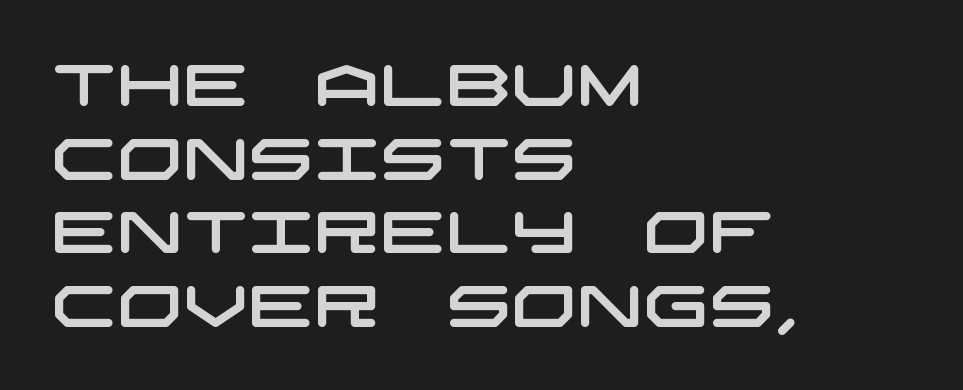
{"serif": "no", "width": "wide", "stroke_contrast": "low", "x_height": "large", "underline": "no", "align": "left", "line_spacing": "normal", "line_spacing_ratio": 1.27, "letter_spacing": "normal", "letter_spacing_em": 0.0, "glyph_px": 58}
